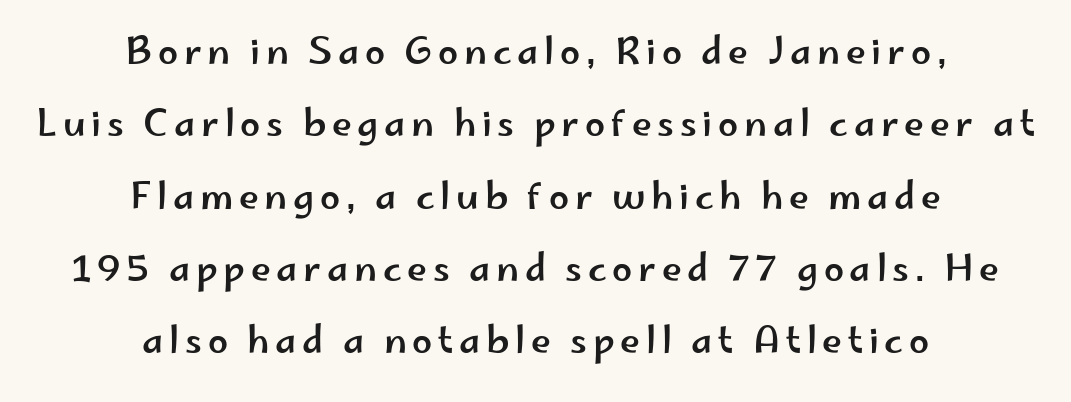
{"serif": "no", "italic": "no", "width": "wide", "stroke_contrast": "low", "x_height": "small", "monospaced": "no", "underline": "no", "align": "center", "line_spacing": "loose", "line_spacing_ratio": 2.01, "glyph_px": 36}
